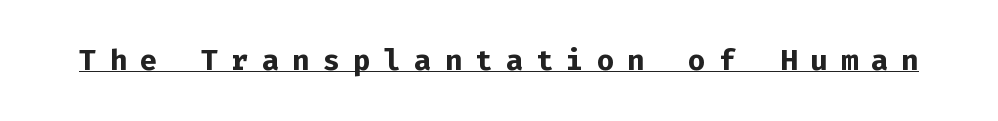
Q: Is the text bold? A: Yes.
Q: Is the text italic (slanted)? A: No, it is upright.
Q: Is the typeface a serif or a sans-serif typeface? A: Sans-serif.
Q: Is the text underlined? A: Yes.
Q: Is the spacing between letters normal or unusually wide? A: Unusually wide.
Q: Width (condensed, normal, or wide)? A: Normal.
Q: Stroke contrast? A: Low.
Q: x-height? A: Medium.
Q: Monospaced? A: Yes.
